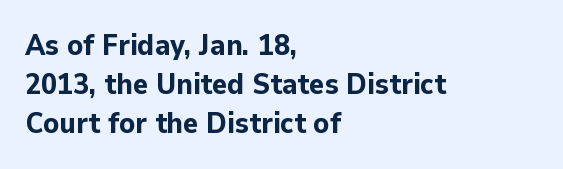
The designer left line spacing at the default. Letters rest on an invisible, unmarked baseline. The compositor pushed each line to the left boundary. The type sits square on the baseline with zero lean. No feet cap the strokes, marking this as sans-serif type.
